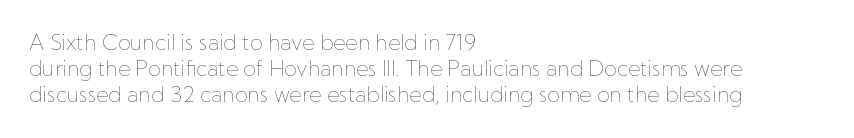
The image shows 21 px text type, upright; set left-aligned, normal line spacing (1.25x), normal letter spacing, not underlined.
